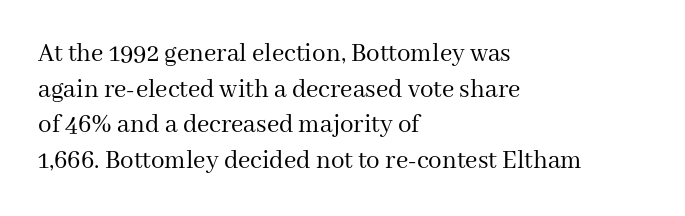
Notice how descenders clear the ascenders below comfortably — that's standard leading. Rule under the text: the space is simply empty. This rendering uses left alignment, leaving the right contour irregular. The type sits square on the baseline with zero lean. The font sits on the lighter half of the weight spectrum, regular included. The gaps between neighbouring characters are ordinary and unremarkable.
